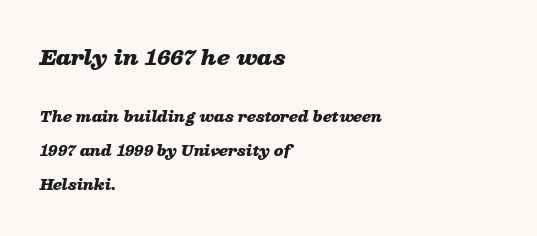
Q: Is the text bold? A: Yes.
Q: Is the text italic (slanted)? A: Yes, it leans right by about 13 degrees.
Q: Is the text underlined? A: No.
Q: How is the paragraph aligned? A: Left-aligned.
Q: Is the spacing between letters normal or unusually wide? A: Normal.
Q: Is the spacing between lines tight, normal or loose? A: Loose.
Q: Which block of text is set in a larger size, the first (top) or the second (bottom)? A: The first (top) one.
